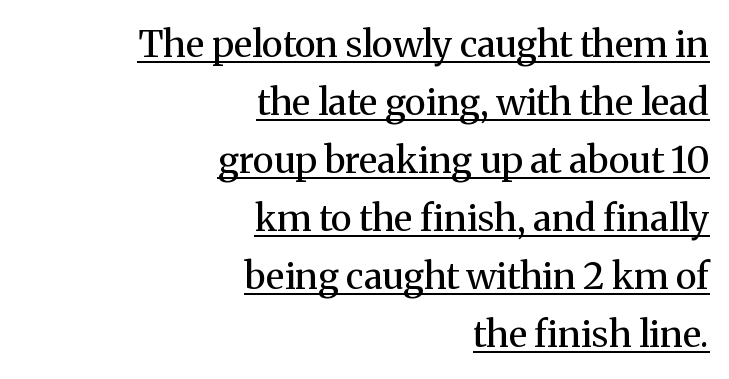
The image shows 37 px regular-weight serif type, upright; set right-aligned, normal line spacing (1.57x), normal letter spacing, underlined; medium stroke contrast and a medium x-height.
